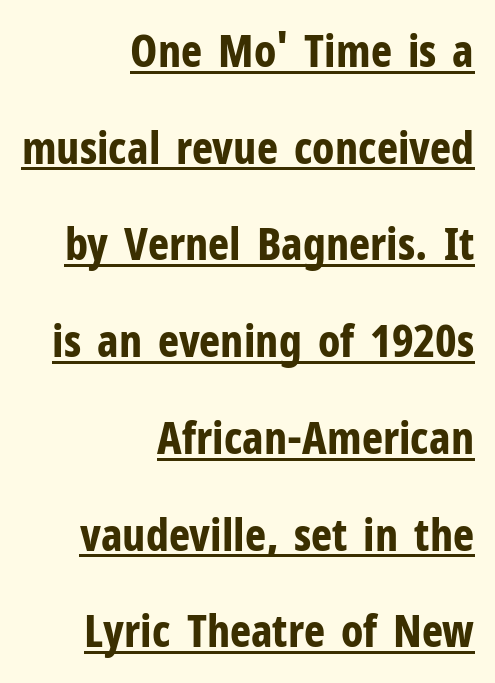
Q: Is the text bold? A: Yes.
Q: Is the text italic (slanted)? A: No, it is upright.
Q: Is the typeface a serif or a sans-serif typeface? A: Sans-serif.
Q: Is the text underlined? A: Yes.
Q: How is the paragraph aligned? A: Right-aligned.
Q: Is the spacing between letters normal or unusually wide? A: Normal.
Q: Is the spacing between lines tight, normal or loose? A: Loose.
Q: Width (condensed, normal, or wide)? A: Condensed.
Q: Stroke contrast? A: Low.
Q: x-height? A: Medium.
Q: Monospaced? A: No.
